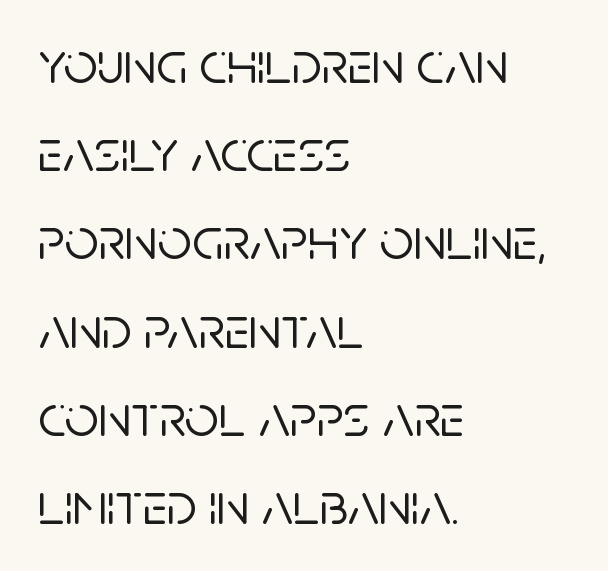
The image shows 60 px sans-serif type, upright; set left-aligned, normal line spacing (1.47x), normal letter spacing, not underlined; low stroke contrast and a large x-height.
